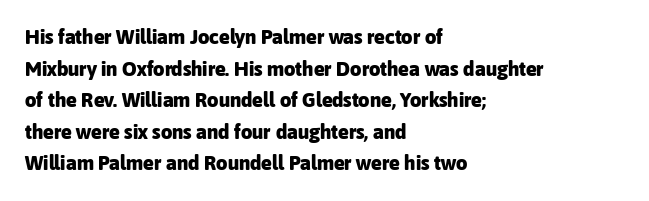
If you drew a line through each stem, it would be perfectly vertical. Nobody drew a line under any word here. A full-strength bold gives these letters their thick strokes. Honestly, the letter spacing is just normal — you wouldn't notice it. Left-aligned paragraph, ragged on the right.
